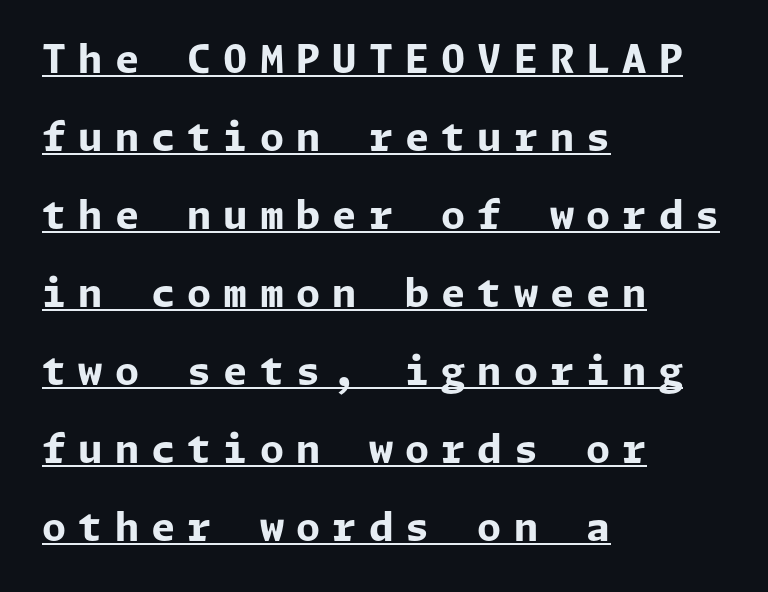
This is the regular roman posture of the typeface. This rendering features underlined lettering. The gaps between neighbouring characters are conspicuously large. A full-strength bold gives these letters their thick strokes. Summary of vertical rhythm: relaxed, with wide interline spacing.
